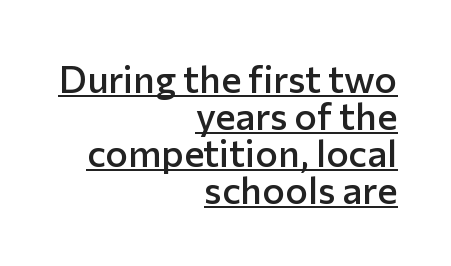
{"serif": "no", "italic": "no", "bold": "semi", "weight": "semibold", "width": "normal", "stroke_contrast": "low", "x_height": "medium", "monospaced": "no", "underline": "yes", "align": "right", "line_spacing": "tight", "line_spacing_ratio": 0.97, "letter_spacing": "normal", "letter_spacing_em": 0.0, "glyph_px": 38}
